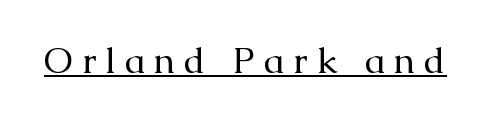
{"serif": "yes", "italic": "no", "bold": "no", "weight": "regular", "width": "normal", "stroke_contrast": "medium", "x_height": "medium", "monospaced": "no", "underline": "yes", "letter_spacing": "wide", "letter_spacing_em": 0.25, "glyph_px": 36}
